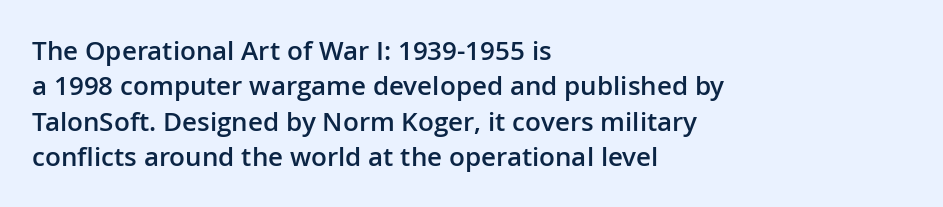
Q: Is the text bold? A: Semi-bold.
Q: Is the text italic (slanted)? A: No, it is upright.
Q: Is the text underlined? A: No.
Q: How is the paragraph aligned? A: Left-aligned.
Q: Is the spacing between letters normal or unusually wide? A: Normal.
Q: Is the spacing between lines tight, normal or loose? A: Normal.
